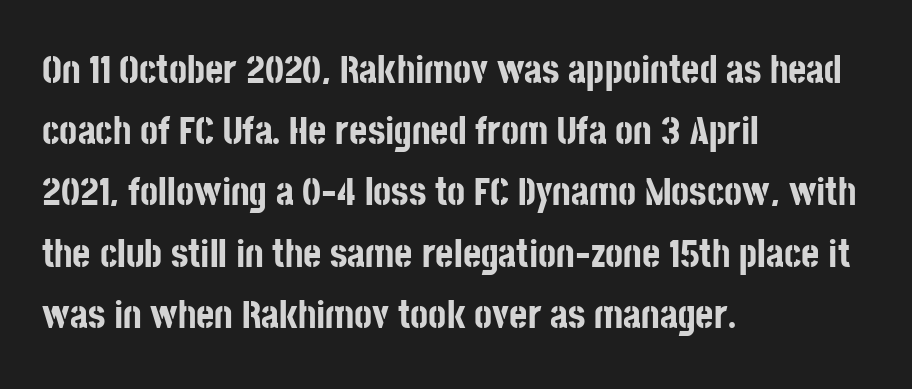
In CSS terms this would be text-align: left. The passage shown is emphatically bold. A typesetter would call this proportional, since set widths differ per character. Do the letters lean? They stand straight. A normal amount of white space separates one row of letters from the next.
